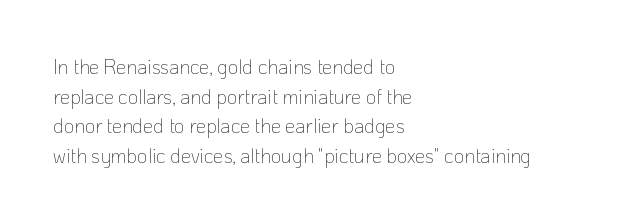
The image shows 20 px text type, upright; set left-aligned, normal line spacing (1.48x), normal letter spacing, not underlined.
